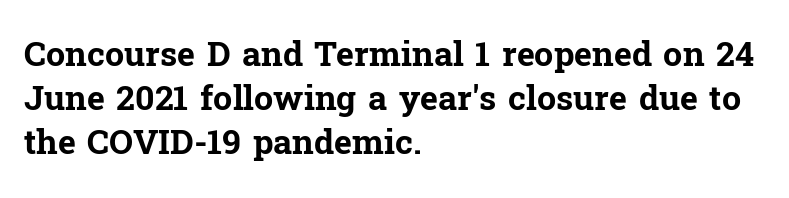
Q: Is the text bold? A: Yes.
Q: Is the text italic (slanted)? A: No, it is upright.
Q: Is the typeface a serif or a sans-serif typeface? A: Serif.
Q: Is the text underlined? A: No.
Q: How is the paragraph aligned? A: Left-aligned.
Q: Is the spacing between letters normal or unusually wide? A: Normal.
Q: Is the spacing between lines tight, normal or loose? A: Normal.
Q: Width (condensed, normal, or wide)? A: Normal.
Q: Stroke contrast? A: Low.
Q: x-height? A: Medium.
Q: Monospaced? A: No.
